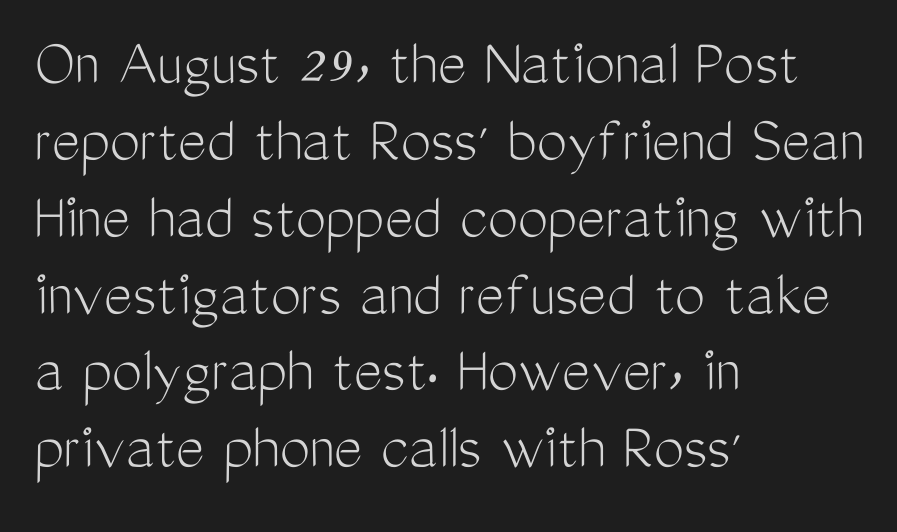
The gaps between neighbouring characters are ordinary and unremarkable. Bold? No — there's no thickening of the strokes. The glyphs are unaccompanied by any horizontal stroke below them. Cramped leading. The letters stand upright; this is a roman face. This sample has the flowing, uneven cadence of proportional lettering.
